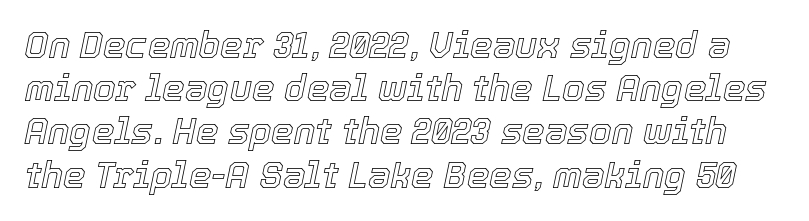
Q: Is the text italic (slanted)? A: Yes, it leans right by about 12 degrees.
Q: Is the text underlined? A: No.
Q: Is the spacing between letters normal or unusually wide? A: Normal.
Q: Width (condensed, normal, or wide)? A: Normal.
Q: x-height? A: Medium.
Q: Monospaced? A: No.
